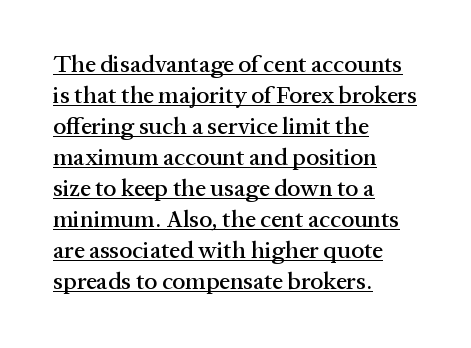
Q: Is the text italic (slanted)? A: No, it is upright.
Q: Is the text underlined? A: Yes.
Q: How is the paragraph aligned? A: Left-aligned.
Q: Is the spacing between letters normal or unusually wide? A: Normal.
Q: Is the spacing between lines tight, normal or loose? A: Normal.
